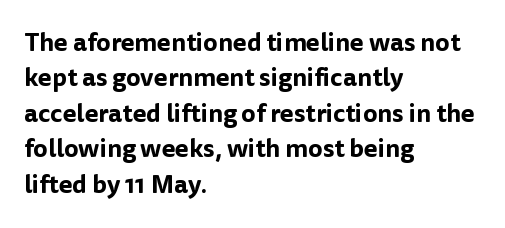
{"italic": "no", "underline": "no", "align": "left", "line_spacing": "normal", "line_spacing_ratio": 1.42, "letter_spacing": "normal", "letter_spacing_em": 0.0, "glyph_px": 25}
